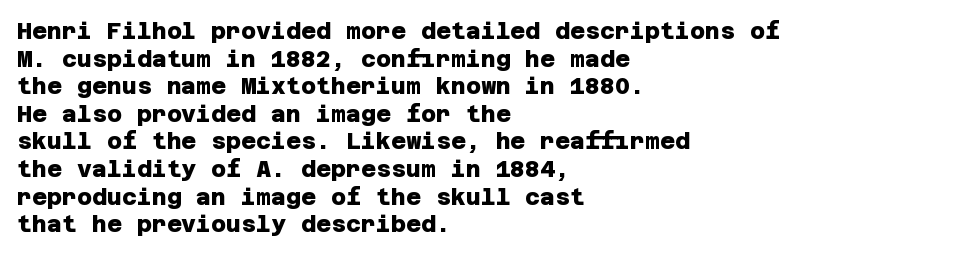
{"bold": "yes", "underline": "no", "align": "left", "line_spacing_ratio": 1.2, "letter_spacing": "normal", "letter_spacing_em": 0.0, "glyph_px": 23}
